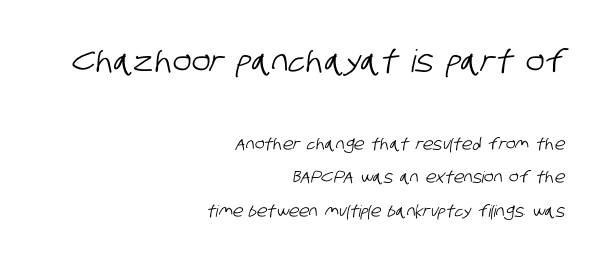
Does the copy run flush right? Yes — the right margin is perfectly even. Stroke terminals: plain, sans-serif. The more generous point size was reserved for the upper chunk. Anything drawn beneath the words? Only blank space. Here the designer chose a conventional face with non-uniform glyph widths.
